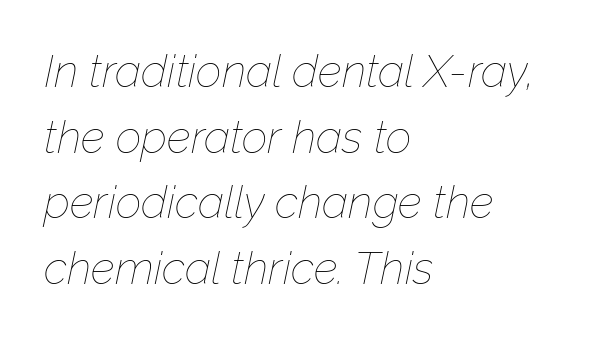
Q: Is the text bold? A: No.
Q: Is the text italic (slanted)? A: Yes, it leans right by about 12 degrees.
Q: Is the text underlined? A: No.
Q: How is the paragraph aligned? A: Left-aligned.
Q: Is the spacing between letters normal or unusually wide? A: Normal.
Q: Is the spacing between lines tight, normal or loose? A: Normal.
Q: Width (condensed, normal, or wide)? A: Normal.
Q: Stroke contrast? A: Low.
Q: x-height? A: Medium.
Q: Monospaced? A: No.
